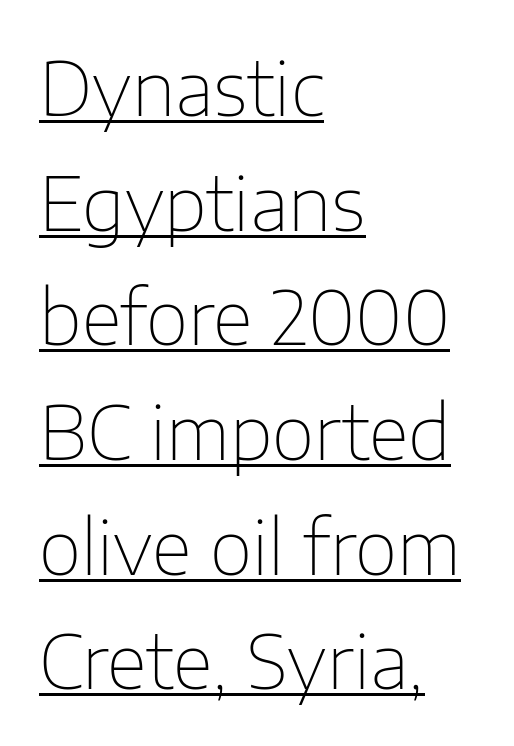
The image shows 74 px thin sans-serif type, upright; set left-aligned, normal line spacing (1.55x), normal letter spacing, underlined; low stroke contrast and a medium x-height.
